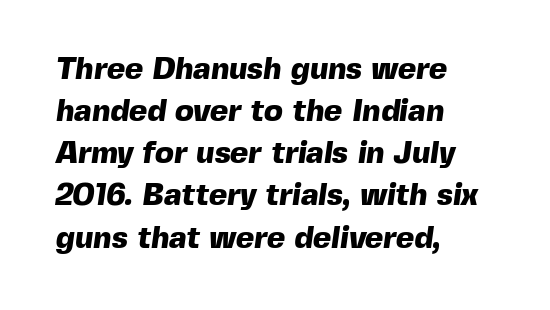
Q: Is the text bold? A: Yes.
Q: Is the typeface a serif or a sans-serif typeface? A: Sans-serif.
Q: Is the text underlined? A: No.
Q: How is the paragraph aligned? A: Left-aligned.
Q: Is the spacing between letters normal or unusually wide? A: Normal.
Q: Is the spacing between lines tight, normal or loose? A: Normal.
Q: Width (condensed, normal, or wide)? A: Normal.
Q: x-height? A: Medium.
Q: Monospaced? A: No.
